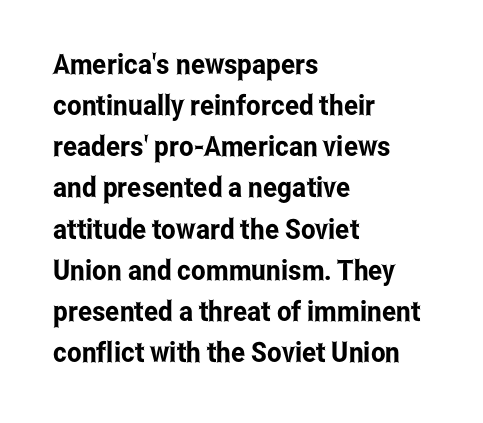
The image shows 28 px condensed sans-serif type, upright; set left-aligned, normal line spacing (1.47x), normal letter spacing, not underlined; low stroke contrast and a medium x-height.
